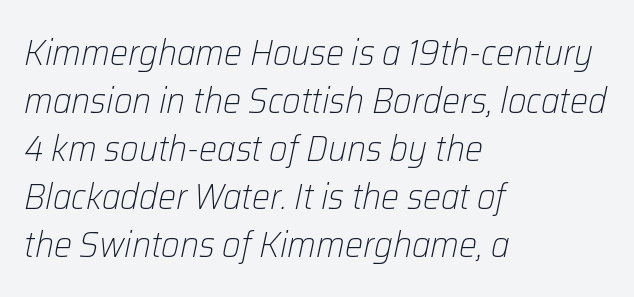
Q: Is the text bold? A: No.
Q: Is the text italic (slanted)? A: Yes, it leans right by about 12 degrees.
Q: Is the text underlined? A: No.
Q: How is the paragraph aligned? A: Left-aligned.
Q: Is the spacing between letters normal or unusually wide? A: Normal.
Q: Is the spacing between lines tight, normal or loose? A: Normal.
Q: Width (condensed, normal, or wide)? A: Normal.
Q: Stroke contrast? A: Low.
Q: x-height? A: Medium.
Q: Monospaced? A: No.
